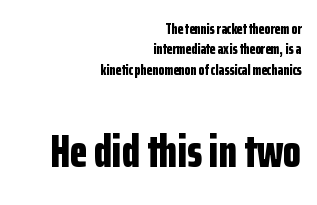
You get the small type first, then a jump to larger type. Heavy-handed strokes throughout: this text is bold. The area under the type is left untouched. Do the letters lean? They stand straight.
